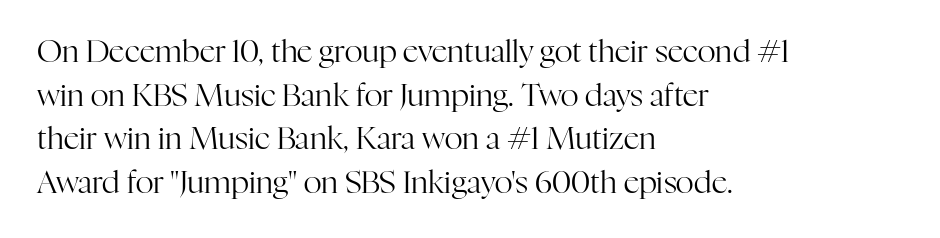
Horizontal alignment here is leftward, the default for most running prose. Tracking value appears to be zero — textbook default spacing. Vertical strokes here are truly vertical. Think of a printed novel: that variable character pitch is what you see here. What's the leading like? Ordinary, nothing unusual.
